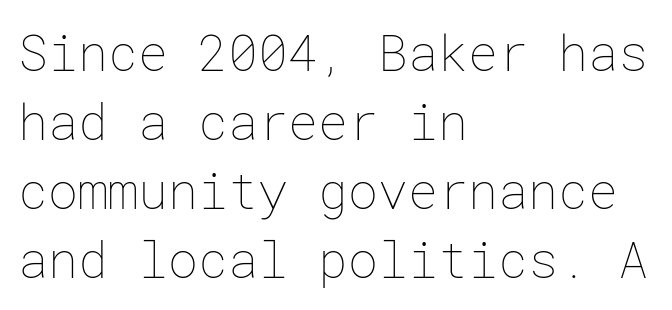
A bare baseline throughout the passage. This is not heavy type; no bold has been used. Leftover space on each line is placed entirely after the last word. The lines sit at an ordinary, default distance from one another. Italic? Not at all — the glyphs are vertical.
